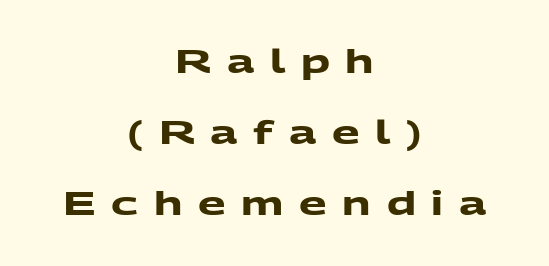
Q: Is the text bold? A: Yes.
Q: Is the typeface a serif or a sans-serif typeface? A: Sans-serif.
Q: Is the text underlined? A: No.
Q: How is the paragraph aligned? A: Centered.
Q: Is the spacing between letters normal or unusually wide? A: Unusually wide.
Q: Is the spacing between lines tight, normal or loose? A: Loose.
Q: Width (condensed, normal, or wide)? A: Wide.
Q: Stroke contrast? A: Medium.
Q: x-height? A: Medium.
Q: Monospaced? A: No.
